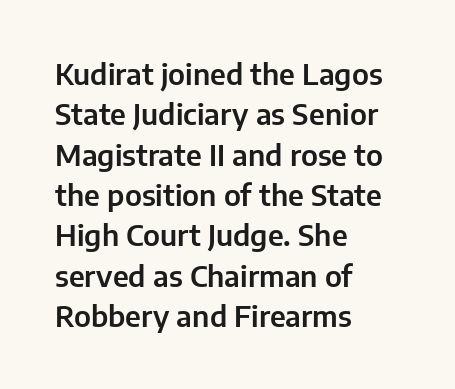
Q: Is the text italic (slanted)? A: No, it is upright.
Q: Is the typeface a serif or a sans-serif typeface? A: Sans-serif.
Q: Is the text underlined? A: No.
Q: How is the paragraph aligned? A: Left-aligned.
Q: Is the spacing between letters normal or unusually wide? A: Normal.
Q: Is the spacing between lines tight, normal or loose? A: Normal.
Q: Width (condensed, normal, or wide)? A: Normal.
Q: Stroke contrast? A: Low.
Q: x-height? A: Medium.
Q: Monospaced? A: No.
